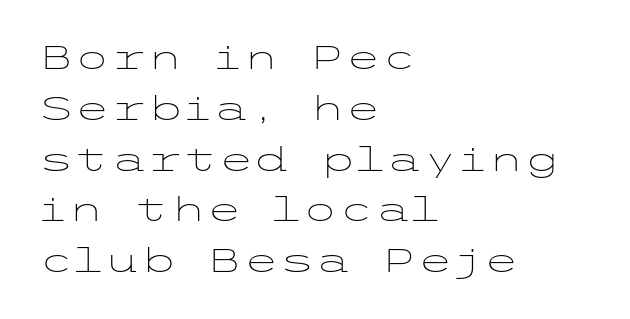
A typesetter would call this leading conventional body-copy spacing. No letter is thick-stroked: the sample isn't bold. Classification — sans serif. This rendering leaves character spacing at its baseline value.
